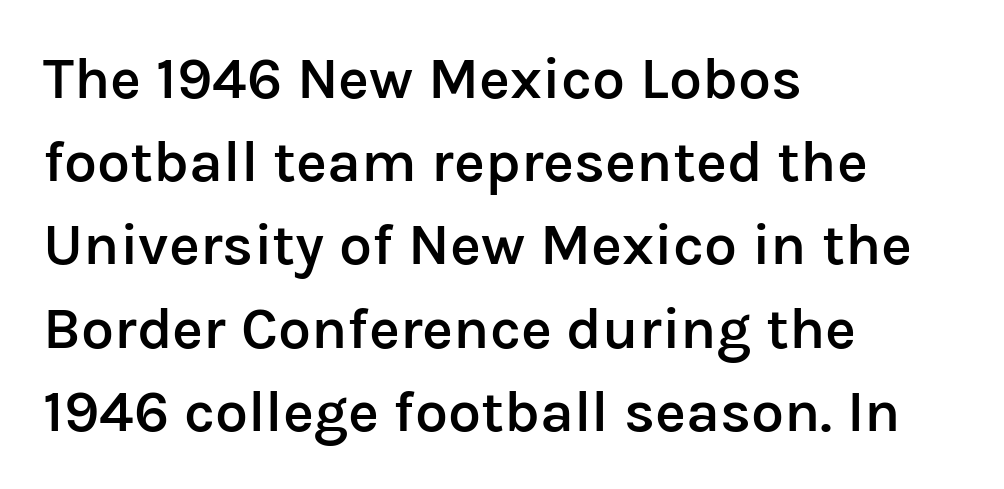
{"serif": "no", "italic": "no", "bold": "semi", "weight": "semibold", "width": "normal", "stroke_contrast": "low", "x_height": "medium", "monospaced": "no", "underline": "no", "align": "left", "line_spacing": "normal", "line_spacing_ratio": 1.41, "letter_spacing": "normal", "letter_spacing_em": 0.0, "glyph_px": 59}
